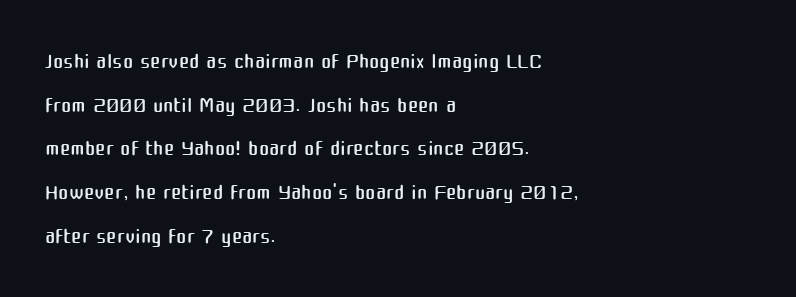
{"serif": "no", "italic": "no", "bold": "no", "weight": "regular", "width": "normal", "stroke_contrast": "medium", "x_height": "medium", "monospaced": "no", "underline": "no", "align": "left", "line_spacing": "normal", "line_spacing_ratio": 1.41, "letter_spacing": "normal", "letter_spacing_em": 0.0, "glyph_px": 31}
